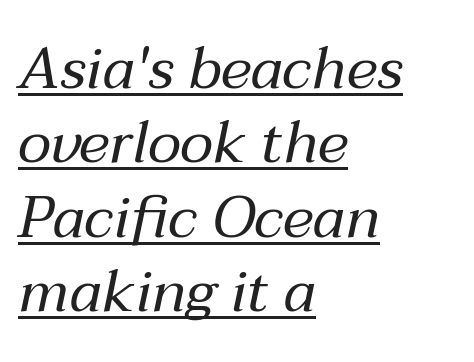
Compared with ordinary roman type, these characters are visibly tilted. A typographer would call this underscored text. The cut favours lightness, reaching ordinary text weight at its darkest. One-word summary of the alignment: left. Words appear dense and cohesive because spacing is normal. Regular leading.
